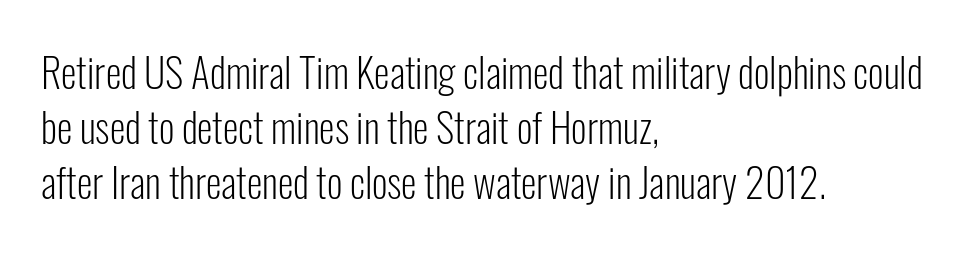
A typesetter would call this proportional, since set widths differ per character. The text block is weighted toward the left margin, trailing off unevenly rightward. The lettering stays uniformly vertical, giving the passage a roman look. The face used here is a sans, in the tradition of grotesques and geometrics. This is not heavy type; no bold has been used. Unmarked baselines from the first word to the last.
